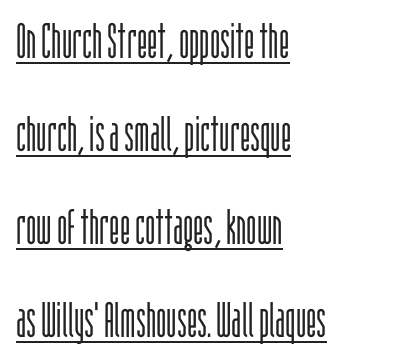
Q: Is the text bold? A: No.
Q: Is the text italic (slanted)? A: No, it is upright.
Q: Is the typeface a serif or a sans-serif typeface? A: Sans-serif.
Q: Is the text underlined? A: Yes.
Q: How is the paragraph aligned? A: Left-aligned.
Q: Is the spacing between letters normal or unusually wide? A: Normal.
Q: Is the spacing between lines tight, normal or loose? A: Loose.
Q: Width (condensed, normal, or wide)? A: Condensed.
Q: Stroke contrast? A: Low.
Q: x-height? A: Large.
Q: Monospaced? A: No.
